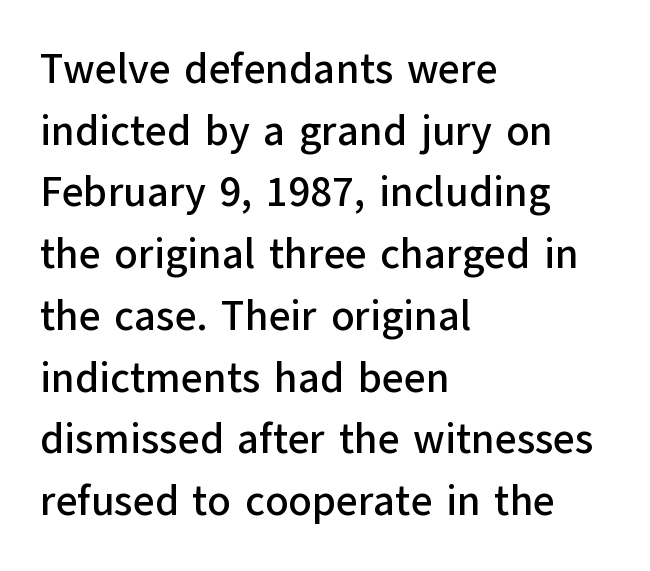
{"serif": "no", "italic": "no", "width": "normal", "stroke_contrast": "low", "x_height": "medium", "monospaced": "no", "underline": "no", "align": "left", "line_spacing": "normal", "line_spacing_ratio": 1.47, "letter_spacing": "normal", "letter_spacing_em": 0.0, "glyph_px": 42}
